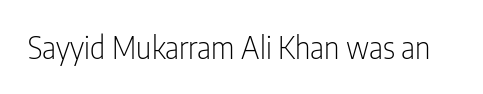
The image shows 30 px light, condensed sans-serif type, upright; set normal letter spacing, not underlined; low stroke contrast and a medium x-height.
